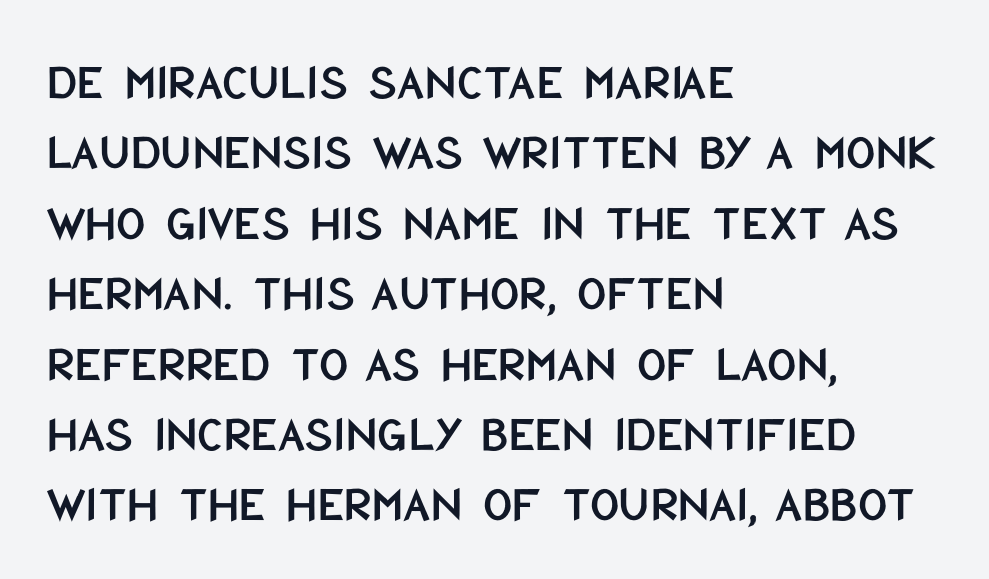
A typesetter would call this proportional, since set widths differ per character. The lines sit at an ordinary, default distance from one another. Unlike italic type, these characters show no tilt at all. The baseline area is clear.
